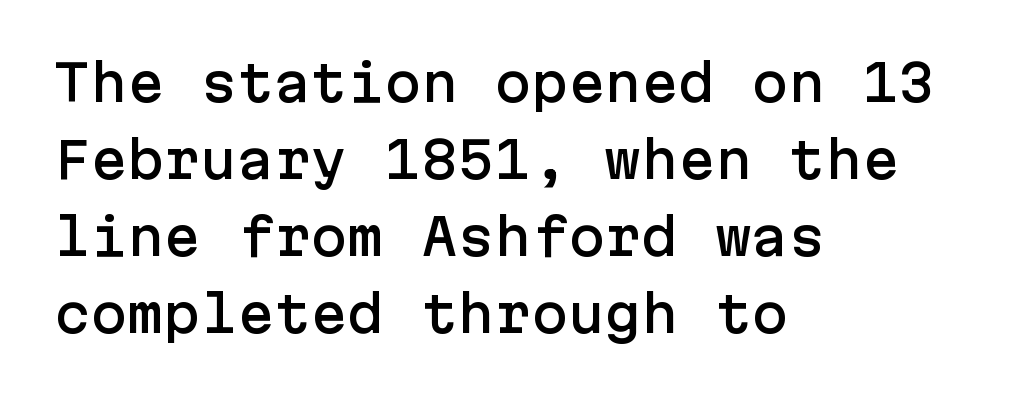
The line texture is even and compact thanks to regular tracking. Does the type have serifs? No, each stem ends abruptly. The gap between lines stays unmarked. Successive baselines arrive at the customary interval. Line starts are locked; line ends wander.
